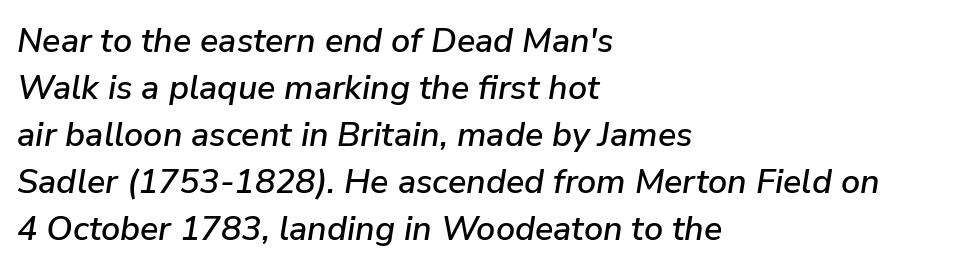
{"italic": "yes", "lean": "right", "slant_degrees": 9, "width": "normal", "stroke_contrast": "low", "x_height": "medium", "monospaced": "no", "underline": "no", "align": "left", "line_spacing": "normal", "line_spacing_ratio": 1.38, "letter_spacing": "normal", "letter_spacing_em": 0.0, "glyph_px": 34}
